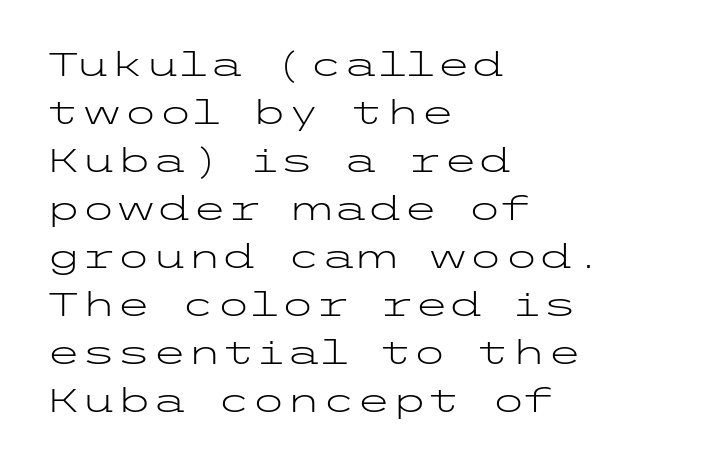
{"serif": "no", "italic": "no", "bold": "no", "weight": "light", "width": "wide", "stroke_contrast": "low", "x_height": "medium", "underline": "no", "align": "left", "line_spacing": "normal", "line_spacing_ratio": 1.5, "letter_spacing": "normal", "letter_spacing_em": 0.0, "glyph_px": 32}
